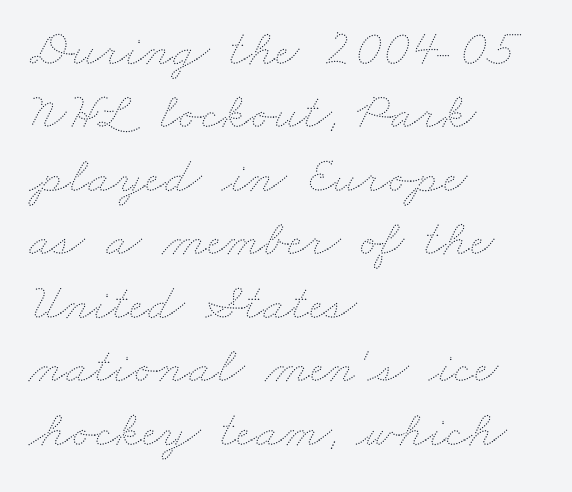
Q: Is the text bold? A: No.
Q: Is the text underlined? A: No.
Q: How is the paragraph aligned? A: Left-aligned.
Q: Is the spacing between letters normal or unusually wide? A: Normal.
Q: Width (condensed, normal, or wide)? A: Wide.
Q: Stroke contrast? A: Medium.
Q: x-height? A: Small.
Q: Monospaced? A: No.
